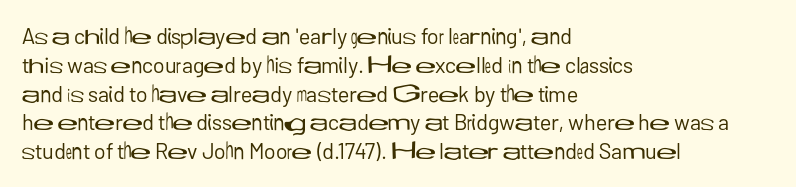
Q: Is the text bold? A: No.
Q: Is the text italic (slanted)? A: No, it is upright.
Q: Is the text underlined? A: No.
Q: How is the paragraph aligned? A: Left-aligned.
Q: Is the spacing between letters normal or unusually wide? A: Normal.
Q: Is the spacing between lines tight, normal or loose? A: Normal.
